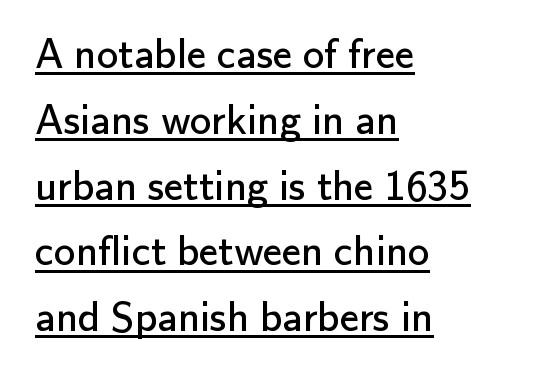
The image shows 43 px regular-weight sans-serif type, upright; set left-aligned, normal line spacing (1.53x), normal letter spacing, underlined; low stroke contrast and a small x-height.
